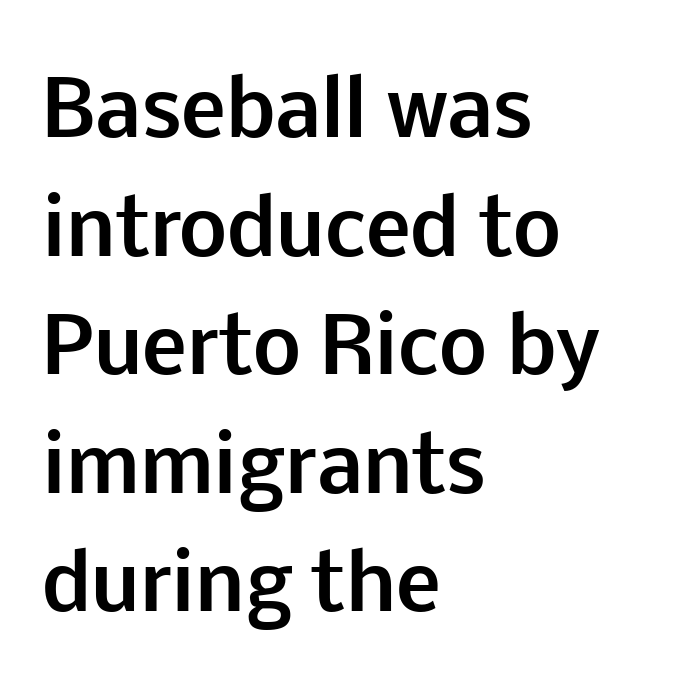
The image shows 76 px bold sans-serif type, upright; set left-aligned, normal line spacing (1.56x), normal letter spacing, not underlined; low stroke contrast and a medium x-height.
